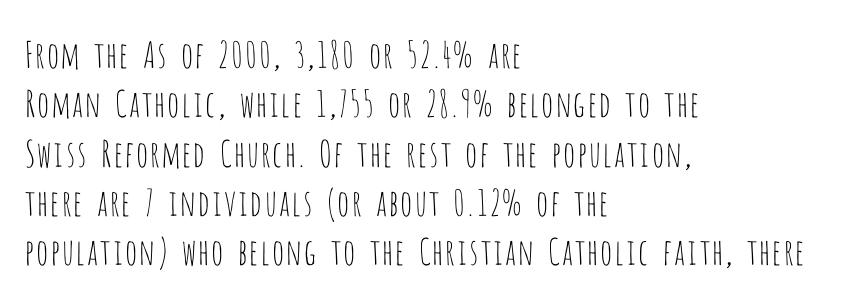
{"serif": "no", "italic": "no", "bold": "no", "weight": "thin", "width": "condensed", "stroke_contrast": "low", "x_height": "large", "monospaced": "no", "underline": "no", "align": "left", "line_spacing": "normal", "line_spacing_ratio": 1.37, "letter_spacing": "normal", "letter_spacing_em": 0.0, "glyph_px": 36}
